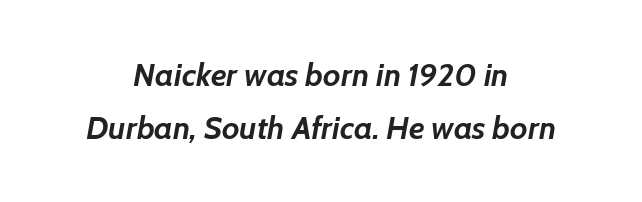
Q: Is the text bold? A: Yes.
Q: Is the text italic (slanted)? A: Yes, it leans right by about 7 degrees.
Q: Is the text underlined? A: No.
Q: How is the paragraph aligned? A: Centered.
Q: Is the spacing between letters normal or unusually wide? A: Normal.
Q: Is the spacing between lines tight, normal or loose? A: Normal.
Q: Width (condensed, normal, or wide)? A: Normal.
Q: Stroke contrast? A: Low.
Q: x-height? A: Medium.
Q: Monospaced? A: No.
